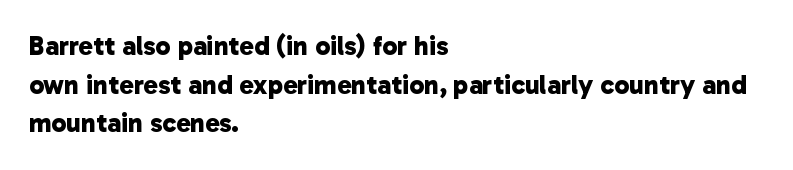
{"bold": "yes", "underline": "no", "align": "left", "line_spacing": "normal", "line_spacing_ratio": 1.43, "letter_spacing": "normal", "letter_spacing_em": 0.0, "glyph_px": 27}
